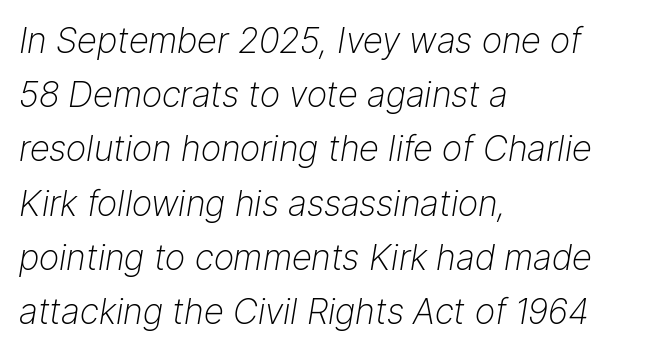
Baseline-to-baseline distance is the conventional proportion of letter height. Note the varied advance widths — an 'i' is clearly narrower than an 'm'. The rendering keeps characters at their native spacing. A quiet, ordinary-to-light weight characterises the typeface. Notice how the stems are inclined rather than vertical — that's the hallmark of italics. The string is rendered with underlining switched off.
